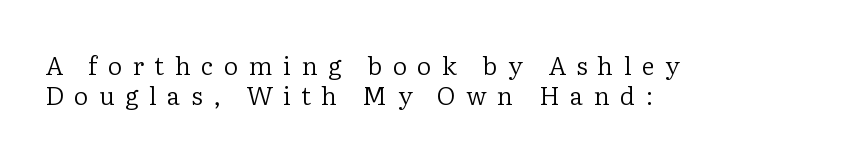
{"italic": "no", "bold": "no", "underline": "no", "align": "left", "line_spacing_ratio": 1.19, "letter_spacing": "wide", "letter_spacing_em": 0.42, "glyph_px": 25}
